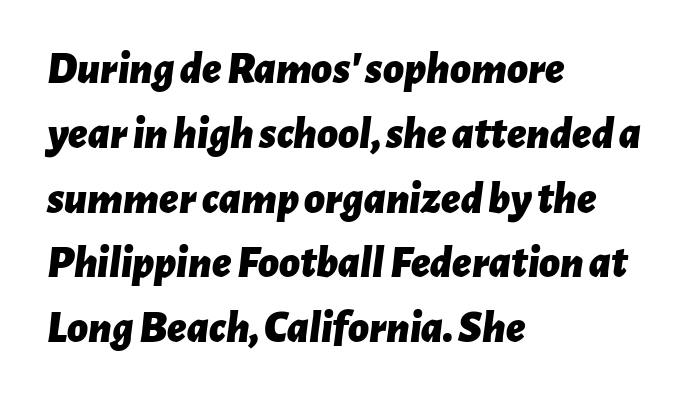
{"italic": "yes", "lean": "right", "slant_degrees": 7, "bold": "yes", "weight": "bold", "width": "normal", "stroke_contrast": "low", "x_height": "medium", "monospaced": "no", "underline": "no", "align": "left", "line_spacing": "normal", "line_spacing_ratio": 1.44, "letter_spacing": "normal", "letter_spacing_em": 0.0, "glyph_px": 45}
